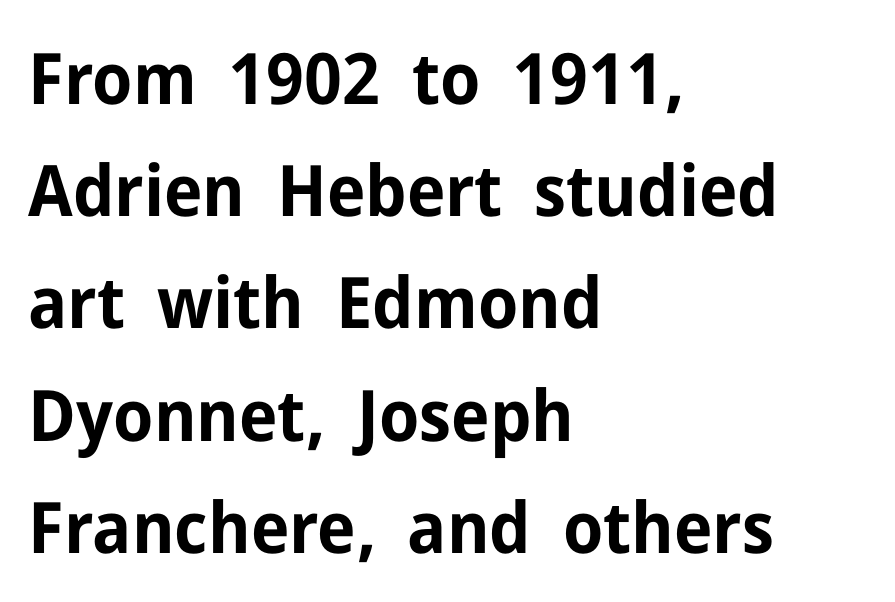
These words are printed bold, with thick strokes throughout. Casual observation: everything's shoved over to the left. This block has exactly the height ordinary leading produces. Tracking here is standard; glyphs follow each other at the usual distance. These lines are rendered in a variable-pitch font. Anything drawn beneath the words? Only blank space.
